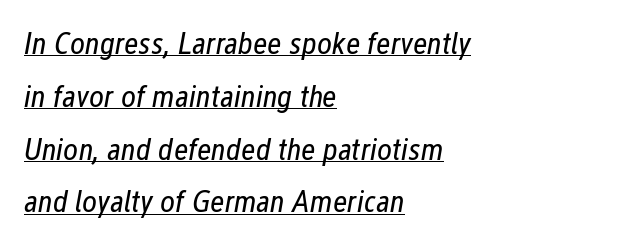
{"italic": "yes", "lean": "right", "slant_degrees": 12, "bold": "no", "weight": "regular", "width": "condensed", "stroke_contrast": "low", "x_height": "medium", "monospaced": "no", "underline": "yes", "align": "left", "line_spacing": "normal", "line_spacing_ratio": 1.65, "letter_spacing": "normal", "letter_spacing_em": 0.0, "glyph_px": 32}
